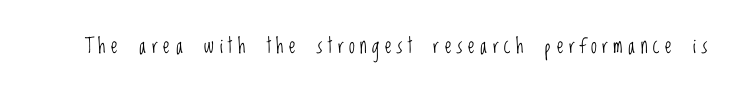
The image shows 21 px text type, upright; set unusually wide letter spacing (+0.26 em), not underlined.
